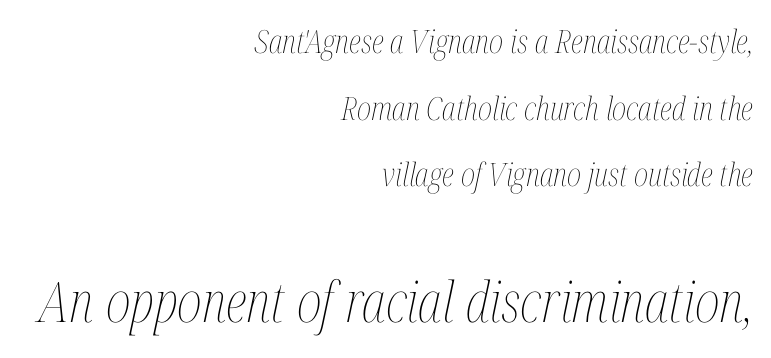
{"italic": "yes", "lean": "right", "slant_degrees": 12, "bold": "no", "weight": "thin", "width": "condensed", "stroke_contrast": "medium", "x_height": "medium", "monospaced": "no", "underline": "no", "align": "right", "line_spacing": "loose", "line_spacing_ratio": 2.08, "letter_spacing": "normal", "letter_spacing_em": 0.0, "larger_block": "second", "size_ratio": 1.75, "glyph_px": 56}
